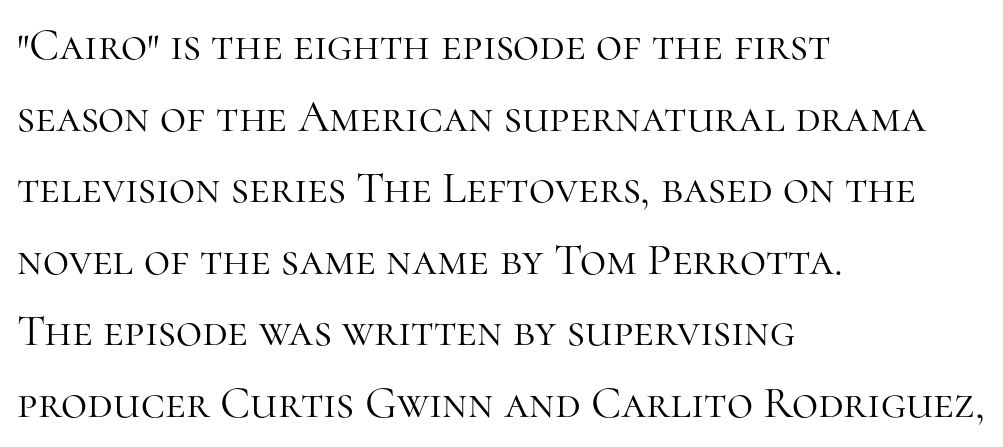
Q: Is the text bold? A: No.
Q: Is the text italic (slanted)? A: No, it is upright.
Q: Is the typeface a serif or a sans-serif typeface? A: Serif.
Q: Is the text underlined? A: No.
Q: How is the paragraph aligned? A: Left-aligned.
Q: Is the spacing between letters normal or unusually wide? A: Normal.
Q: Is the spacing between lines tight, normal or loose? A: Normal.
Q: Width (condensed, normal, or wide)? A: Normal.
Q: Stroke contrast? A: High.
Q: x-height? A: Medium.
Q: Monospaced? A: No.
